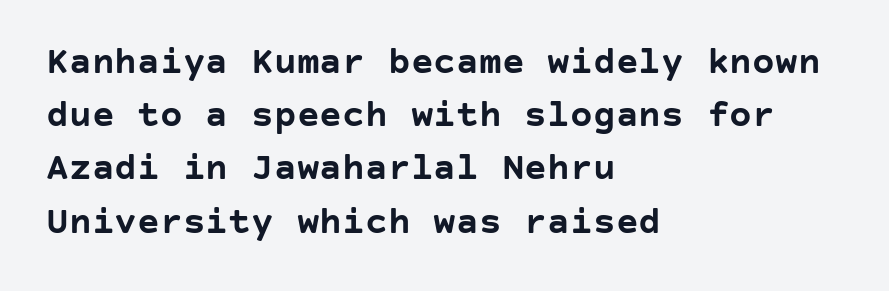
Heft: maximum for text — a bold. This is sans-serif lettering, the kind often seen on screens and signage. The letterforms sit shoulder to shoulder at normal distance. Unlike italic type, these characters show no tilt at all. The baseline area is clear. Baseline-to-baseline distance is the conventional proportion of letter height.
